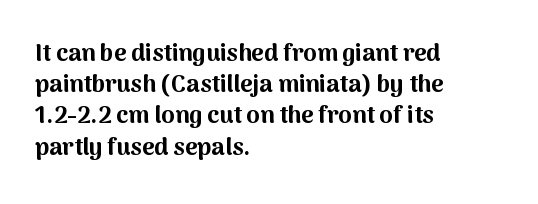
The image shows 24 px bold type, upright; set left-aligned, normal line spacing (1.3x), normal letter spacing, not underlined.
